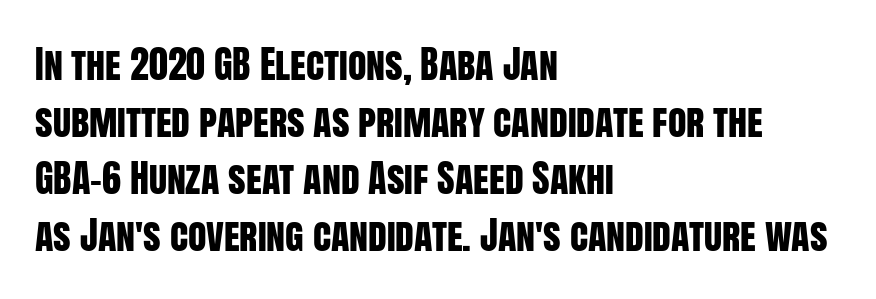
{"serif": "no", "italic": "no", "width": "condensed", "stroke_contrast": "low", "x_height": "large", "monospaced": "no", "underline": "no", "align": "left", "line_spacing": "normal", "line_spacing_ratio": 1.5, "letter_spacing": "normal", "letter_spacing_em": 0.0, "glyph_px": 38}
